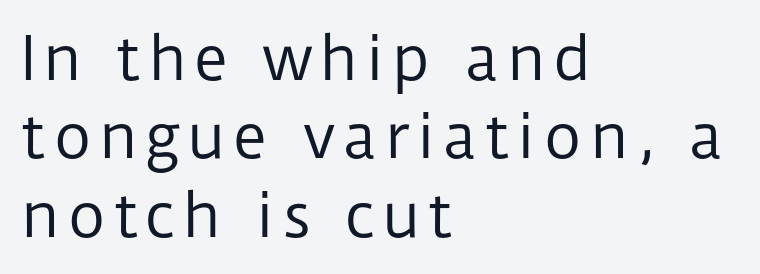
The image shows 59 px regular-weight sans-serif type, upright; set left-aligned, normal line spacing (1.33x), not underlined; low stroke contrast and a medium x-height.
